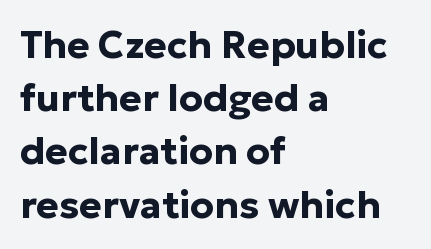
{"serif": "no", "italic": "no", "bold": "yes", "weight": "bold", "width": "normal", "stroke_contrast": "low", "x_height": "medium", "monospaced": "no", "underline": "no", "align": "left", "line_spacing": "normal", "line_spacing_ratio": 1.4, "letter_spacing": "normal", "letter_spacing_em": 0.0, "glyph_px": 38}
